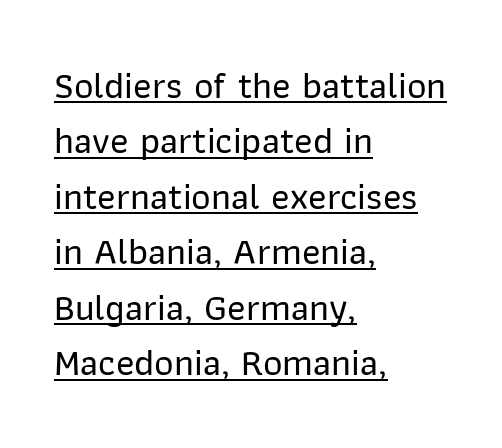
The letters carry no serifs — their stems end cleanly without finishing strokes. The type is set solid horizontally, with unmodified tracking. The face used here is proportionally spaced, like ordinary book or web type. Horizontally, the lines are justified to the leading edge only. Style check: upright. The designer left line spacing at the default.
